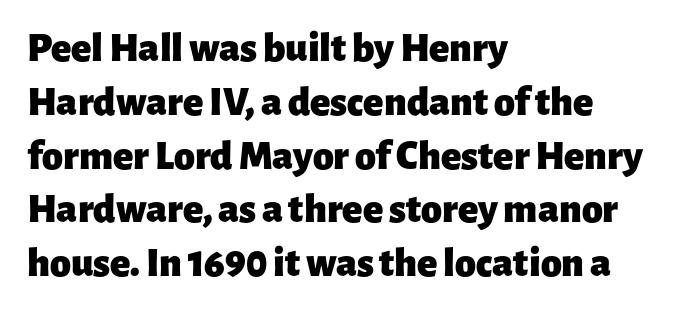
The image shows 42 px heavy sans-serif type, upright; set left-aligned, normal line spacing (1.28x), normal letter spacing, not underlined; low stroke contrast and a medium x-height.
